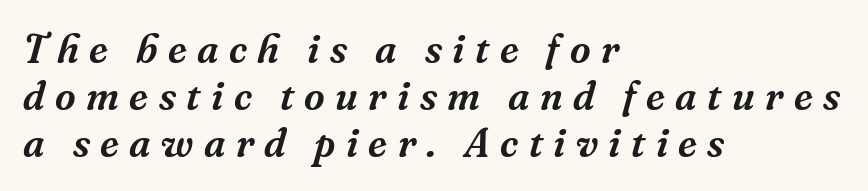
{"serif": "yes", "italic": "yes", "lean": "right", "slant_degrees": 16, "width": "normal", "stroke_contrast": "medium", "x_height": "medium", "monospaced": "no", "underline": "no", "align": "left", "line_spacing_ratio": 1.17, "letter_spacing": "wide", "letter_spacing_em": 0.26, "glyph_px": 40}
